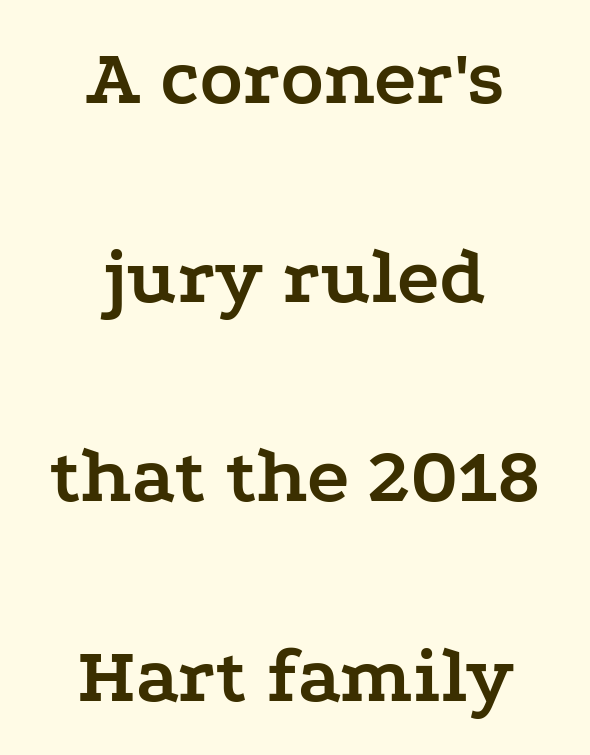
Q: Is the text bold? A: Yes.
Q: Is the text italic (slanted)? A: No, it is upright.
Q: Is the typeface a serif or a sans-serif typeface? A: Serif.
Q: Is the text underlined? A: No.
Q: How is the paragraph aligned? A: Centered.
Q: Is the spacing between letters normal or unusually wide? A: Normal.
Q: Is the spacing between lines tight, normal or loose? A: Loose.
Q: Width (condensed, normal, or wide)? A: Wide.
Q: Stroke contrast? A: Low.
Q: x-height? A: Medium.
Q: Monospaced? A: No.
